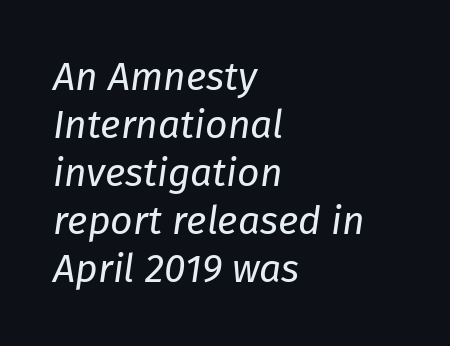
The image shows 39 px regular-weight type, italic (leaning right); set left-aligned, line spacing 1.23x, normal letter spacing, not underlined; low stroke contrast and a medium x-height.
